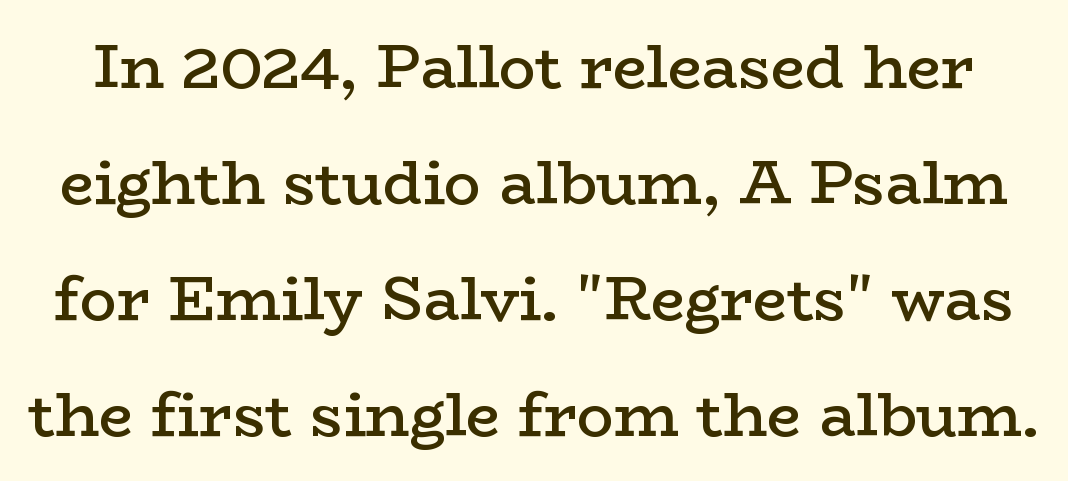
{"serif": "yes", "italic": "no", "bold": "semi", "weight": "semibold", "width": "wide", "stroke_contrast": "low", "x_height": "medium", "monospaced": "no", "underline": "no", "line_spacing": "loose", "line_spacing_ratio": 1.9, "letter_spacing": "normal", "letter_spacing_em": 0.0, "glyph_px": 61}
